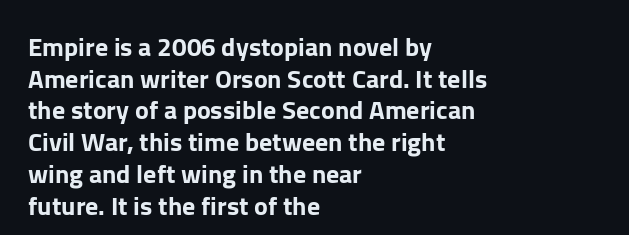
The image shows 26 px text type, upright; set left-aligned, line spacing 1.22x, normal letter spacing, not underlined.
